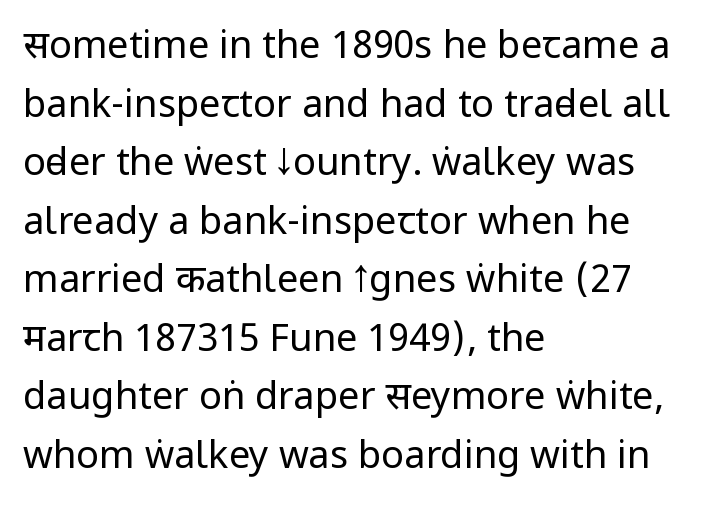
The image shows 38 px regular-weight, condensed sans-serif type, upright; set left-aligned, normal line spacing (1.54x), normal letter spacing, not underlined; low stroke contrast and a large x-height.
